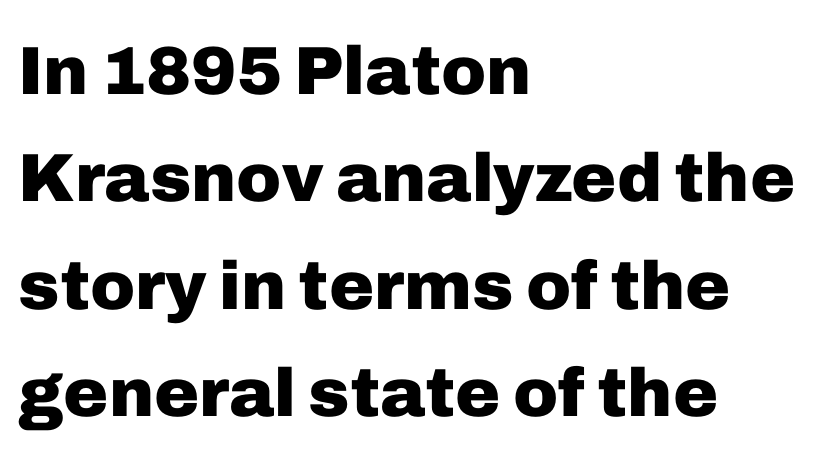
The image shows 68 px heavy sans-serif type, upright; set left-aligned, normal line spacing (1.58x), normal letter spacing, not underlined; low stroke contrast and a medium x-height.
